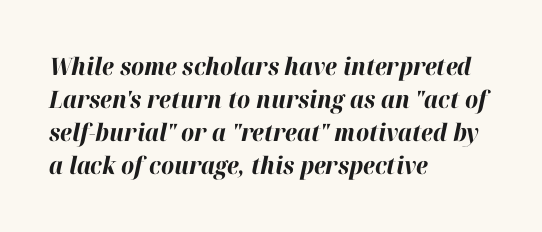
Q: Is the text bold? A: Yes.
Q: Is the text italic (slanted)? A: Yes, it leans right by about 12 degrees.
Q: Is the text underlined? A: No.
Q: How is the paragraph aligned? A: Left-aligned.
Q: Is the spacing between letters normal or unusually wide? A: Normal.
Q: Is the spacing between lines tight, normal or loose? A: Normal.
